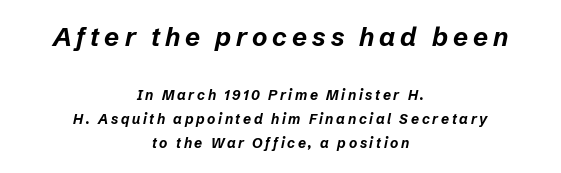
{"italic": "yes", "lean": "right", "slant_degrees": 12, "bold": "yes", "underline": "no", "align": "center", "line_spacing_ratio": 1.73, "larger_block": "first", "size_ratio": 1.86, "glyph_px": 26}
